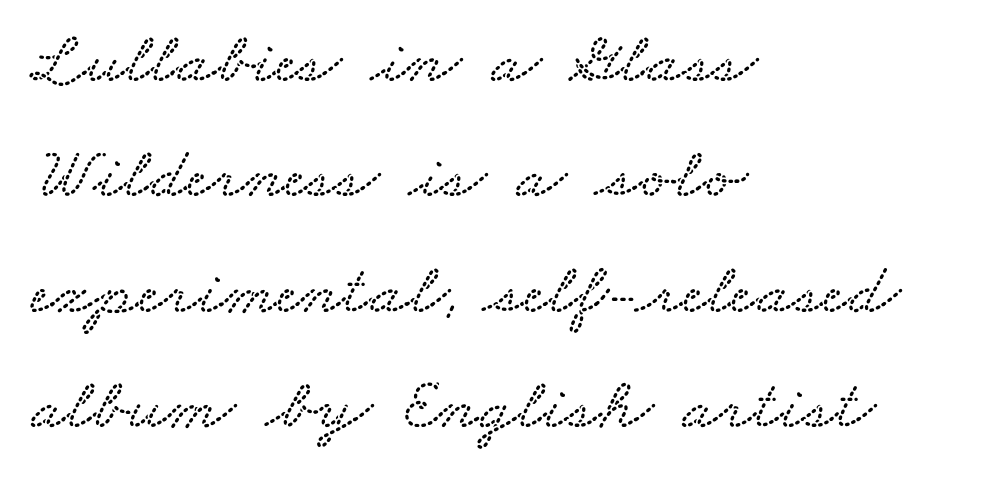
Q: Is the text underlined? A: No.
Q: How is the paragraph aligned? A: Left-aligned.
Q: Is the spacing between letters normal or unusually wide? A: Normal.
Q: Is the spacing between lines tight, normal or loose? A: Normal.
Q: Width (condensed, normal, or wide)? A: Wide.
Q: Stroke contrast? A: Low.
Q: x-height? A: Small.
Q: Monospaced? A: No.
